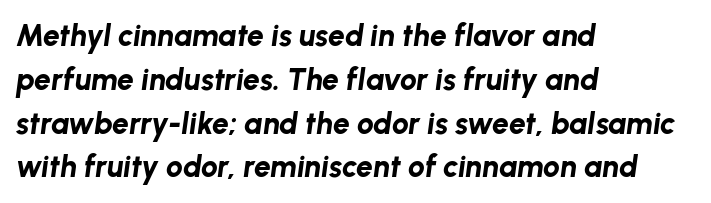
Q: Is the text bold? A: Yes.
Q: Is the text italic (slanted)? A: Yes, it leans right by about 8 degrees.
Q: Is the text underlined? A: No.
Q: How is the paragraph aligned? A: Left-aligned.
Q: Is the spacing between letters normal or unusually wide? A: Normal.
Q: Is the spacing between lines tight, normal or loose? A: Normal.
Q: Width (condensed, normal, or wide)? A: Normal.
Q: Stroke contrast? A: Low.
Q: x-height? A: Medium.
Q: Monospaced? A: No.
